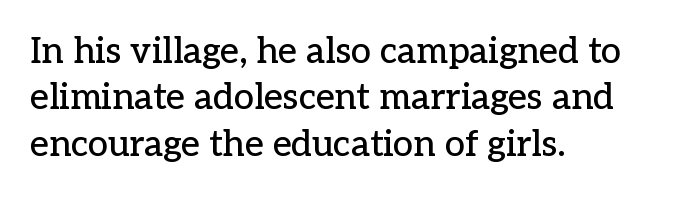
Note: serifs present on the glyphs. The designer left line spacing at the default. The passage shown is typed in a proportional face where columns would drift. No italicization has been applied; the sample stays upright. Descender tails drop into unmarked territory. What stands out about the letter spacing? Nothing — it is the standard amount.
